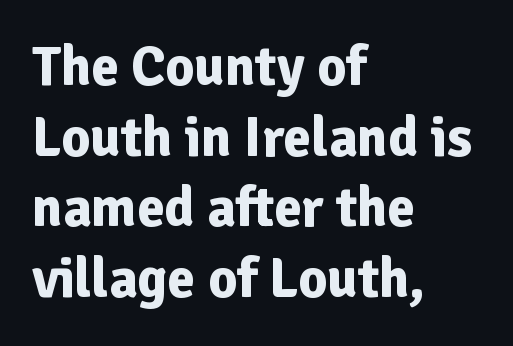
{"serif": "no", "italic": "no", "bold": "yes", "weight": "bold", "width": "normal", "stroke_contrast": "low", "x_height": "medium", "monospaced": "no", "underline": "no", "align": "left", "line_spacing": "normal", "line_spacing_ratio": 1.26, "letter_spacing": "normal", "letter_spacing_em": 0.0, "glyph_px": 56}
